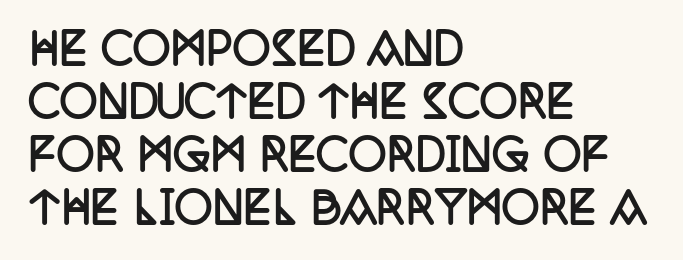
Q: Is the text bold? A: Yes.
Q: Is the text italic (slanted)? A: No, it is upright.
Q: Is the typeface a serif or a sans-serif typeface? A: Serif.
Q: Is the text underlined? A: No.
Q: How is the paragraph aligned? A: Left-aligned.
Q: Is the spacing between letters normal or unusually wide? A: Normal.
Q: Is the spacing between lines tight, normal or loose? A: Normal.
Q: Width (condensed, normal, or wide)? A: Condensed.
Q: Stroke contrast? A: Low.
Q: x-height? A: Large.
Q: Monospaced? A: No.
